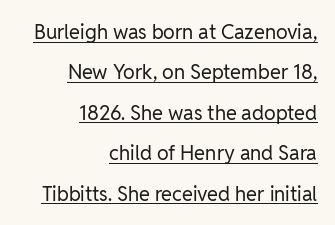
The image shows 20 px text type, upright; set right-aligned, loose line spacing (2.02x), normal letter spacing, underlined.
